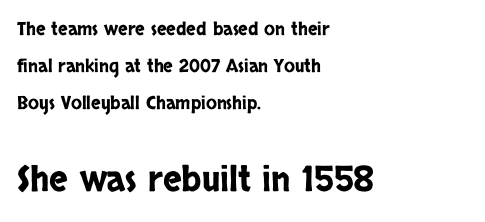
{"serif": "no", "italic": "no", "width": "condensed", "stroke_contrast": "low", "x_height": "large", "monospaced": "no", "underline": "no", "align": "left", "line_spacing": "loose", "line_spacing_ratio": 2.05, "letter_spacing": "normal", "letter_spacing_em": 0.0, "larger_block": "second", "size_ratio": 1.94, "glyph_px": 35}
